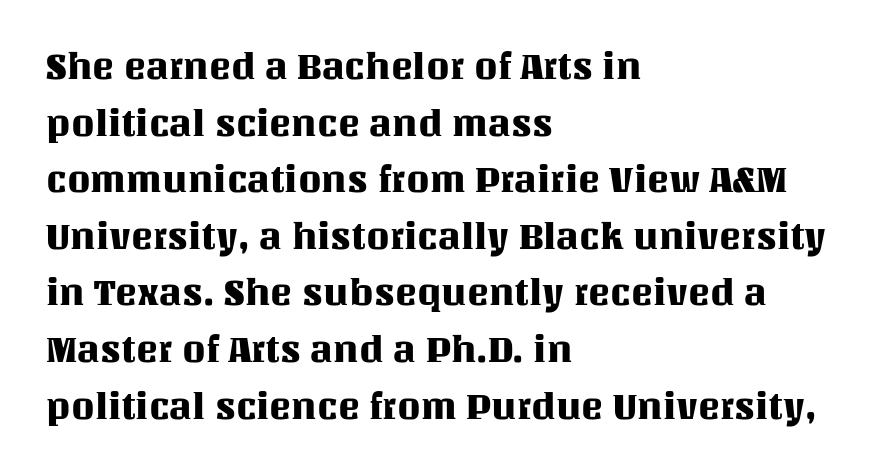
Q: Is the text italic (slanted)? A: No, it is upright.
Q: Is the text underlined? A: No.
Q: How is the paragraph aligned? A: Left-aligned.
Q: Is the spacing between letters normal or unusually wide? A: Normal.
Q: Is the spacing between lines tight, normal or loose? A: Normal.
Q: Width (condensed, normal, or wide)? A: Normal.
Q: Stroke contrast? A: Medium.
Q: x-height? A: Large.
Q: Monospaced? A: No.
